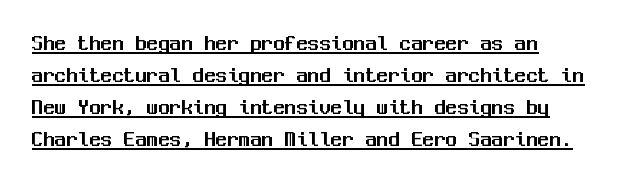
Q: Is the text italic (slanted)? A: No, it is upright.
Q: Is the text underlined? A: Yes.
Q: Is the spacing between letters normal or unusually wide? A: Normal.
Q: Is the spacing between lines tight, normal or loose? A: Normal.
